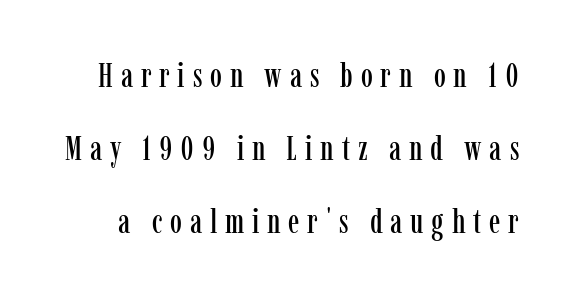
{"serif": "yes", "italic": "no", "width": "condensed", "stroke_contrast": "low", "x_height": "medium", "monospaced": "no", "underline": "no", "line_spacing": "loose", "line_spacing_ratio": 2.15, "letter_spacing": "wide", "letter_spacing_em": 0.23, "glyph_px": 34}
